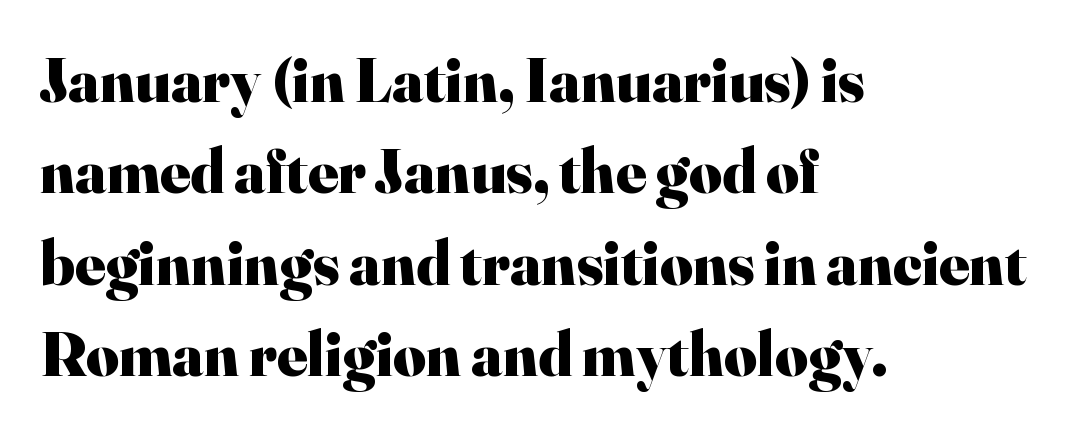
Q: Is the text bold? A: Yes.
Q: Is the text italic (slanted)? A: No, it is upright.
Q: Is the typeface a serif or a sans-serif typeface? A: Serif.
Q: Is the text underlined? A: No.
Q: How is the paragraph aligned? A: Left-aligned.
Q: Is the spacing between letters normal or unusually wide? A: Normal.
Q: Is the spacing between lines tight, normal or loose? A: Normal.
Q: Width (condensed, normal, or wide)? A: Normal.
Q: Stroke contrast? A: High.
Q: x-height? A: Small.
Q: Monospaced? A: No.
